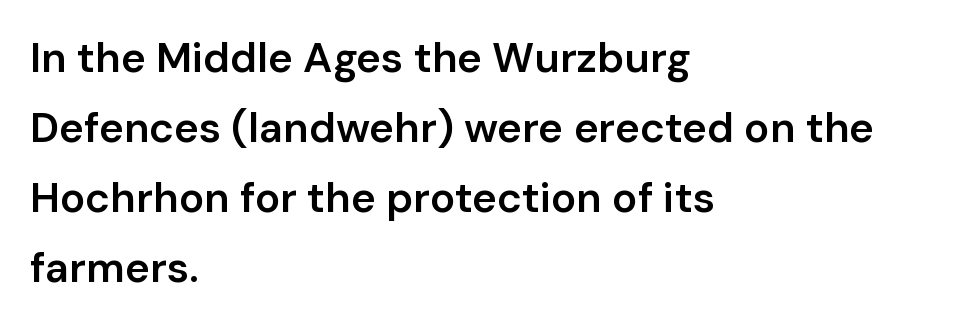
The image shows 42 px semibold sans-serif type, upright; set left-aligned, normal line spacing (1.67x), normal letter spacing, not underlined; low stroke contrast and a medium x-height.
